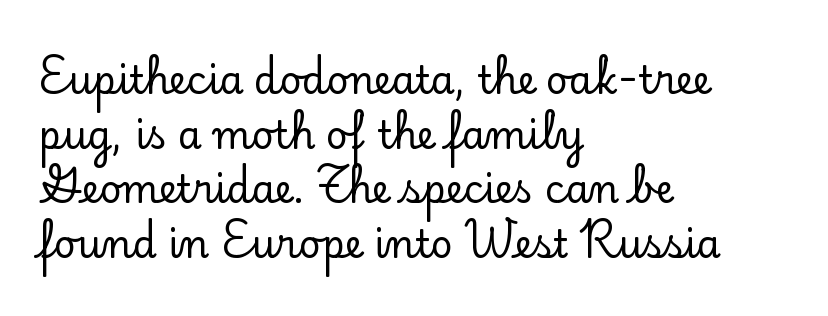
{"serif": "yes", "italic": "no", "width": "normal", "stroke_contrast": "low", "x_height": "small", "monospaced": "no", "underline": "no", "align": "left", "line_spacing": "normal", "line_spacing_ratio": 1.44, "letter_spacing": "normal", "letter_spacing_em": 0.0, "glyph_px": 38}
